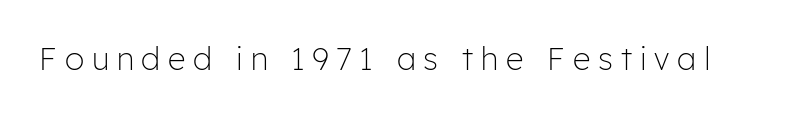
{"serif": "no", "italic": "no", "bold": "no", "weight": "light", "width": "normal", "stroke_contrast": "low", "x_height": "medium", "monospaced": "no", "underline": "no", "letter_spacing": "wide", "letter_spacing_em": 0.25, "glyph_px": 31}
